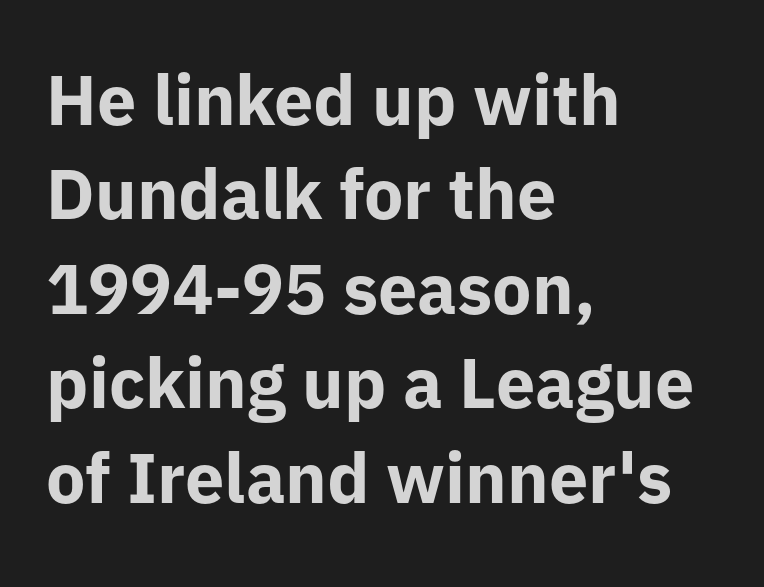
Q: Is the text bold? A: Yes.
Q: Is the text italic (slanted)? A: No, it is upright.
Q: Is the typeface a serif or a sans-serif typeface? A: Sans-serif.
Q: Is the text underlined? A: No.
Q: How is the paragraph aligned? A: Left-aligned.
Q: Is the spacing between letters normal or unusually wide? A: Normal.
Q: Is the spacing between lines tight, normal or loose? A: Normal.
Q: Width (condensed, normal, or wide)? A: Normal.
Q: Stroke contrast? A: Low.
Q: x-height? A: Medium.
Q: Monospaced? A: No.
